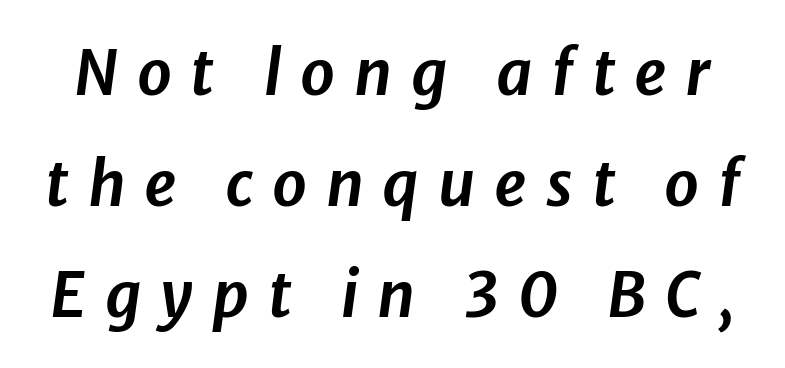
{"italic": "yes", "lean": "right", "slant_degrees": 8, "width": "normal", "stroke_contrast": "low", "x_height": "medium", "monospaced": "no", "underline": "no", "line_spacing_ratio": 1.79, "letter_spacing": "wide", "letter_spacing_em": 0.3, "glyph_px": 62}
